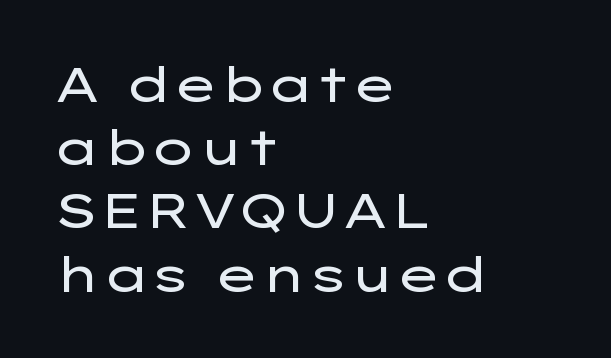
Q: Is the text bold? A: No.
Q: Is the text italic (slanted)? A: No, it is upright.
Q: Is the typeface a serif or a sans-serif typeface? A: Sans-serif.
Q: Is the text underlined? A: No.
Q: How is the paragraph aligned? A: Left-aligned.
Q: Is the spacing between letters normal or unusually wide? A: Normal.
Q: Is the spacing between lines tight, normal or loose? A: Normal.
Q: Width (condensed, normal, or wide)? A: Wide.
Q: Stroke contrast? A: Low.
Q: x-height? A: Medium.
Q: Monospaced? A: No.
